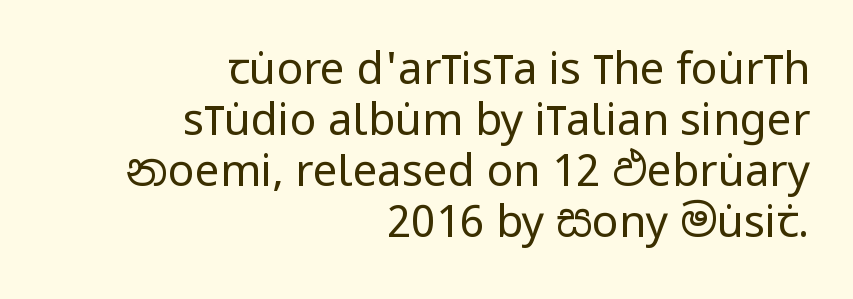
Q: Is the text bold? A: No.
Q: Is the text italic (slanted)? A: No, it is upright.
Q: Is the typeface a serif or a sans-serif typeface? A: Sans-serif.
Q: Is the text underlined? A: No.
Q: How is the paragraph aligned? A: Right-aligned.
Q: Is the spacing between letters normal or unusually wide? A: Normal.
Q: Width (condensed, normal, or wide)? A: Condensed.
Q: Stroke contrast? A: Low.
Q: x-height? A: Large.
Q: Monospaced? A: No.
